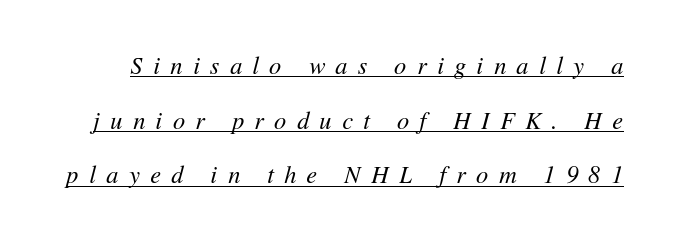
Q: Is the text bold? A: No.
Q: Is the text italic (slanted)? A: Yes, it leans right by about 11 degrees.
Q: Is the text underlined? A: Yes.
Q: Is the spacing between letters normal or unusually wide? A: Unusually wide.
Q: Is the spacing between lines tight, normal or loose? A: Loose.
